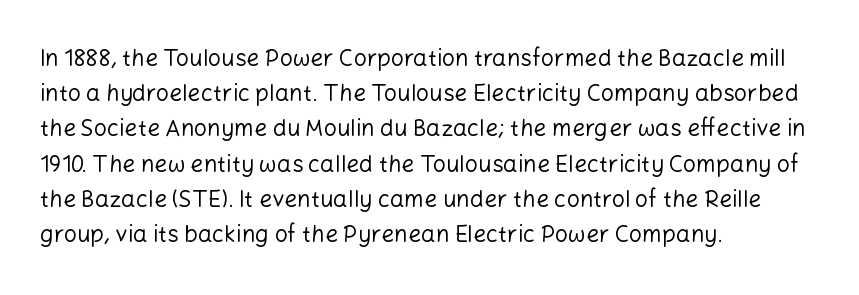
Q: Is the text bold? A: No.
Q: Is the text italic (slanted)? A: No, it is upright.
Q: Is the text underlined? A: No.
Q: How is the paragraph aligned? A: Left-aligned.
Q: Is the spacing between letters normal or unusually wide? A: Normal.
Q: Is the spacing between lines tight, normal or loose? A: Normal.
